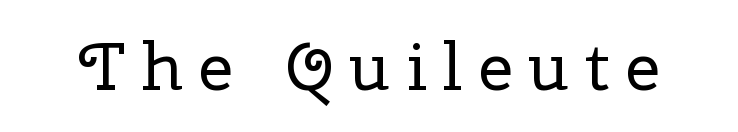
{"serif": "yes", "italic": "no", "bold": "no", "weight": "regular", "width": "normal", "stroke_contrast": "low", "x_height": "medium", "monospaced": "no", "underline": "no", "letter_spacing": "wide", "letter_spacing_em": 0.24, "glyph_px": 67}
